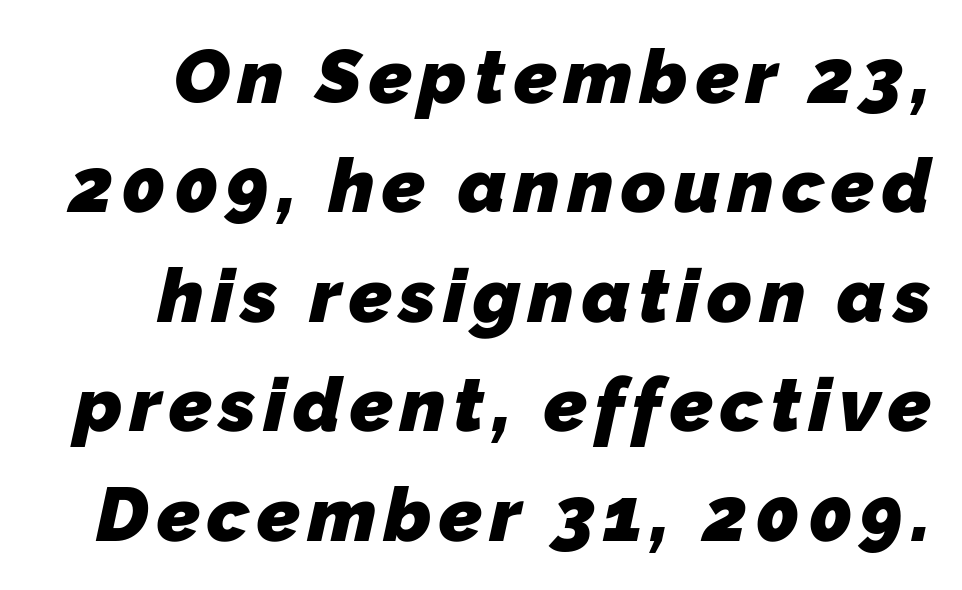
These lines carry a lot of weight — the face is fully bold. Leading: standard. The specimen omits any rule beneath the text block's lines. Here the designer chose a conventional face with non-uniform glyph widths. Nothing sits at the stroke ends, so this counts as sans-serif.
